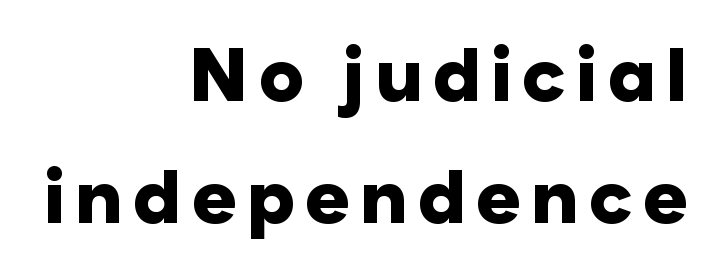
Font category for this specimen: sans-serif. The lettering stays uniformly vertical, giving the passage a roman look. The foot of each line stays bare and open. You could not count columns in this text — the font is proportionally spaced. In terms of leading, this rendering sits right in the middle.
